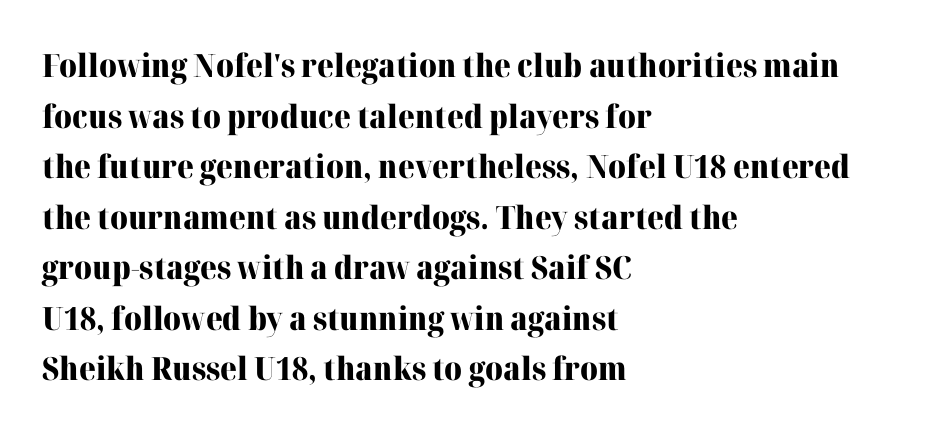
Q: Is the text bold? A: Yes.
Q: Is the text italic (slanted)? A: No, it is upright.
Q: Is the typeface a serif or a sans-serif typeface? A: Serif.
Q: Is the text underlined? A: No.
Q: How is the paragraph aligned? A: Left-aligned.
Q: Is the spacing between letters normal or unusually wide? A: Normal.
Q: Is the spacing between lines tight, normal or loose? A: Normal.
Q: Width (condensed, normal, or wide)? A: Normal.
Q: Stroke contrast? A: High.
Q: x-height? A: Medium.
Q: Monospaced? A: No.
